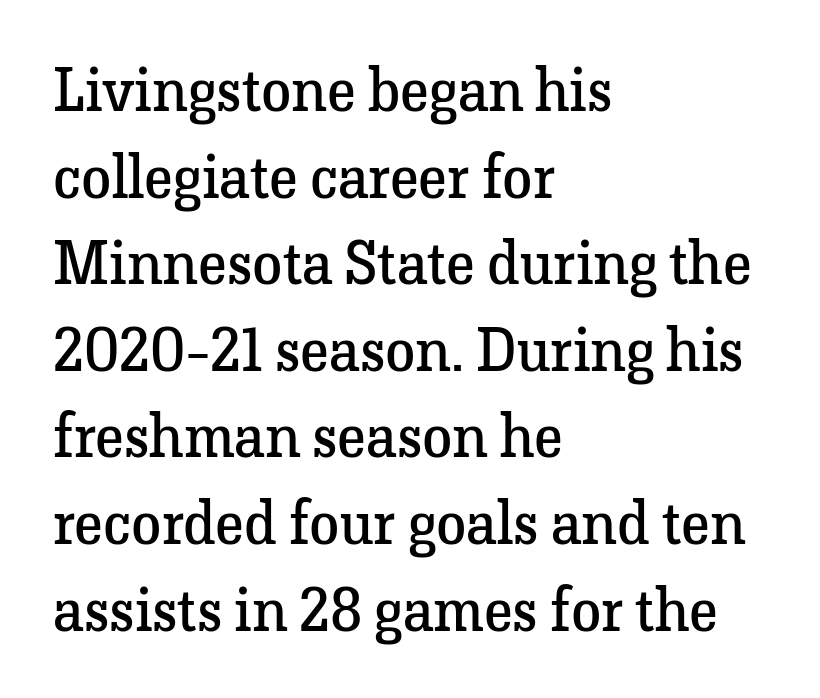
You could call the tracking neutral — neither tight nor loose. Characters remain perfectly vertical along every line. The designer went with a serif here, giving each stem small feet. Alignment: flush left. The space between consecutive lines is moderate. The typesetting does not lean heavy: it is not bold.
